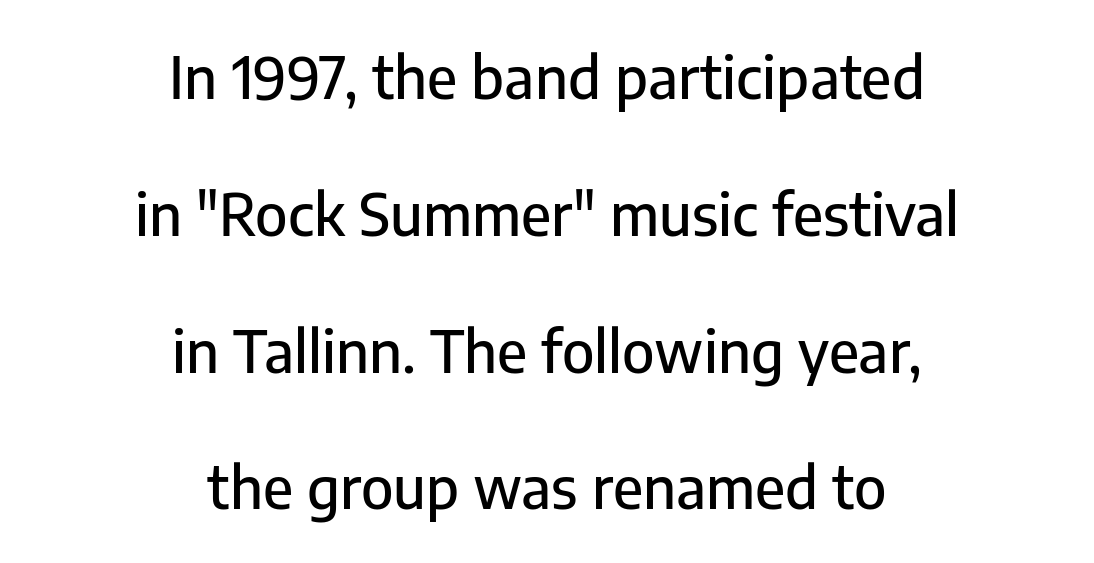
This is roman type, the default non-slanted kind. Descender tails drop into unmarked territory. These lines are composed in type without serifs. Character widths vary here, with narrow letters taking less room than wide ones.
